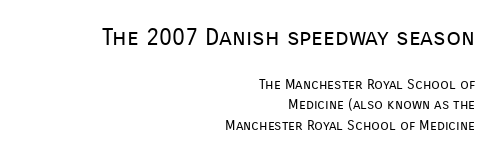
Q: Is the text bold? A: No.
Q: Is the text italic (slanted)? A: No, it is upright.
Q: Is the text underlined? A: No.
Q: How is the paragraph aligned? A: Right-aligned.
Q: Is the spacing between letters normal or unusually wide? A: Normal.
Q: Is the spacing between lines tight, normal or loose? A: Normal.
Q: Which block of text is set in a larger size, the first (top) or the second (bottom)? A: The first (top) one.
